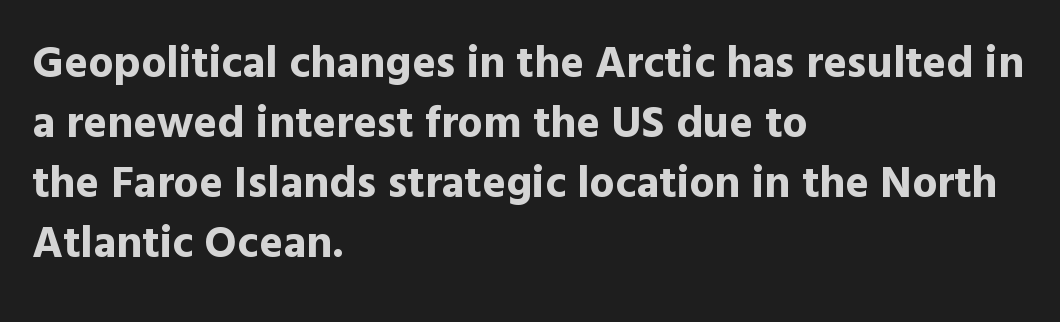
The letters advance in unequal steps, a hallmark of proportional type. Each letter's strokes conclude bluntly, with no projecting serifs. Decoration check: the copy has no underline. Italic: no, the glyphs are upright roman. Notice how thick the strokes are: this is what a full bold looks like.
